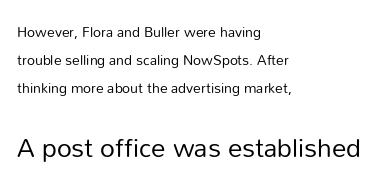
Q: Is the text bold? A: No.
Q: Is the text italic (slanted)? A: No, it is upright.
Q: Is the text underlined? A: No.
Q: How is the paragraph aligned? A: Left-aligned.
Q: Is the spacing between letters normal or unusually wide? A: Normal.
Q: Is the spacing between lines tight, normal or loose? A: Loose.
Q: Which block of text is set in a larger size, the first (top) or the second (bottom)? A: The second (bottom) one.
